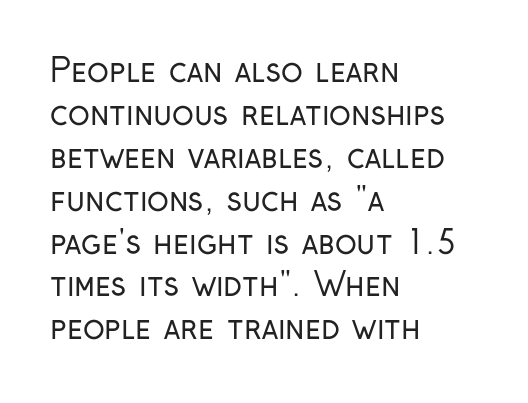
The image shows 32 px regular-weight, condensed sans-serif type, upright; set left-aligned, normal line spacing (1.34x), normal letter spacing, not underlined; low stroke contrast and a medium x-height.
